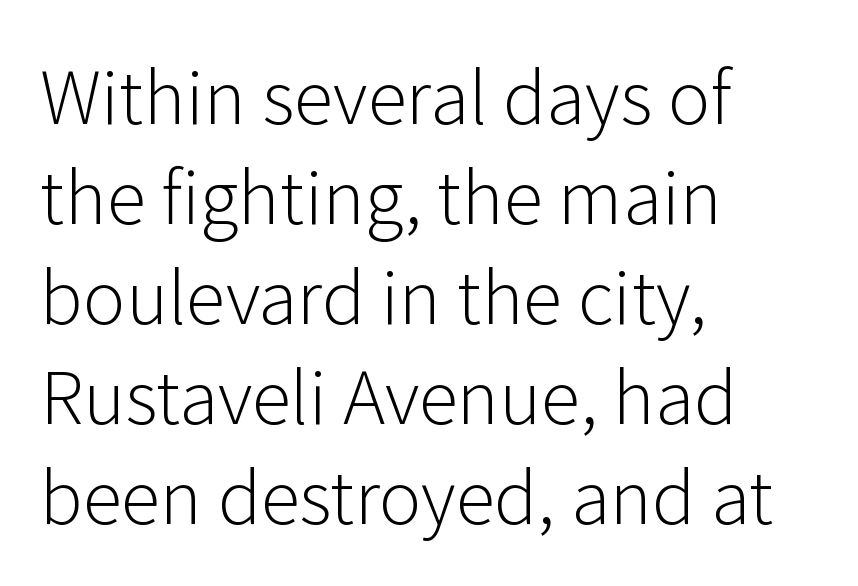
Q: Is the text bold? A: No.
Q: Is the text italic (slanted)? A: No, it is upright.
Q: Is the typeface a serif or a sans-serif typeface? A: Sans-serif.
Q: Is the text underlined? A: No.
Q: How is the paragraph aligned? A: Left-aligned.
Q: Is the spacing between letters normal or unusually wide? A: Normal.
Q: Is the spacing between lines tight, normal or loose? A: Normal.
Q: Width (condensed, normal, or wide)? A: Normal.
Q: Stroke contrast? A: Low.
Q: x-height? A: Medium.
Q: Monospaced? A: No.
